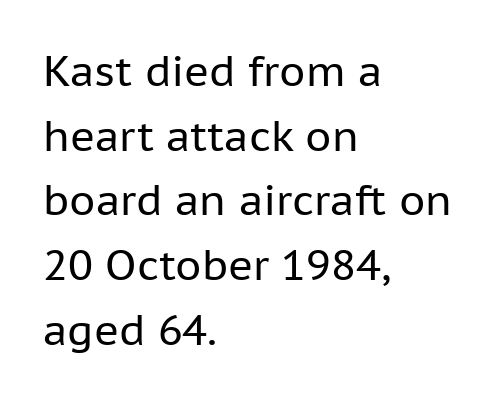
The image shows 42 px regular-weight sans-serif type, upright; set left-aligned, normal line spacing (1.54x), normal letter spacing, not underlined; low stroke contrast and a medium x-height.
